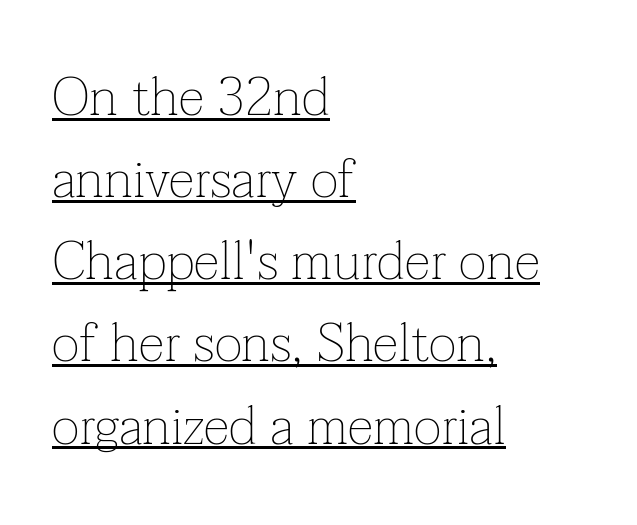
The image shows 53 px thin serif type, upright; set left-aligned, normal line spacing (1.55x), normal letter spacing, underlined; low stroke contrast and a medium x-height.
